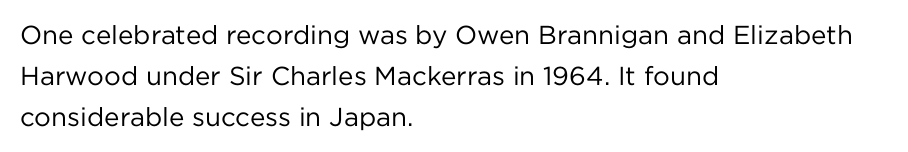
The image shows 26 px text type, upright; set left-aligned, normal line spacing (1.57x), normal letter spacing, not underlined.
